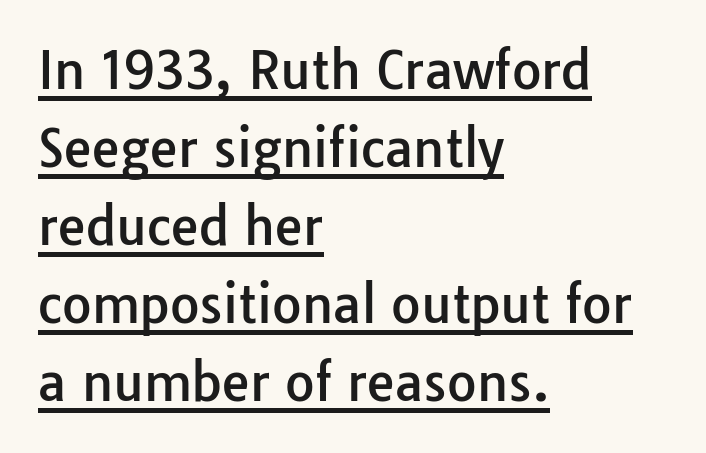
Upright lettering throughout. You can see a thin bar hugging the bottom of the glyphs. The letters advance in unequal steps, a hallmark of proportional type. Tracking here is standard; glyphs follow each other at the usual distance.
